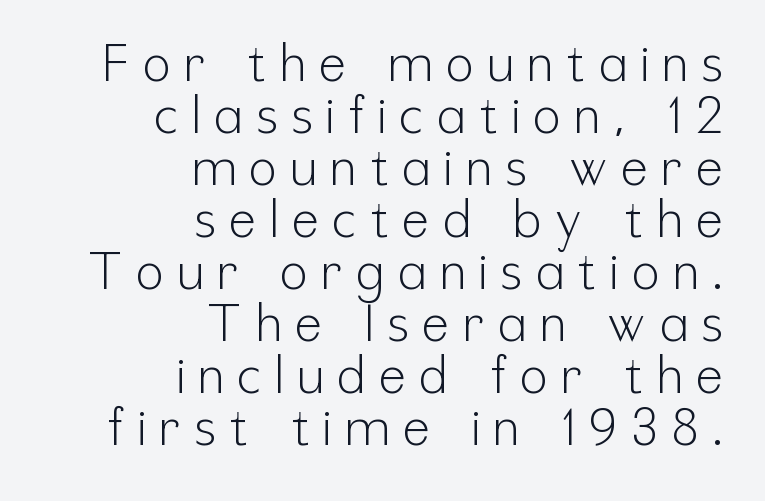
Q: Is the text bold? A: No.
Q: Is the text italic (slanted)? A: No, it is upright.
Q: Is the typeface a serif or a sans-serif typeface? A: Sans-serif.
Q: Is the text underlined? A: No.
Q: How is the paragraph aligned? A: Right-aligned.
Q: Is the spacing between letters normal or unusually wide? A: Unusually wide.
Q: Is the spacing between lines tight, normal or loose? A: Tight.
Q: Width (condensed, normal, or wide)? A: Condensed.
Q: Stroke contrast? A: Low.
Q: x-height? A: Medium.
Q: Monospaced? A: No.
